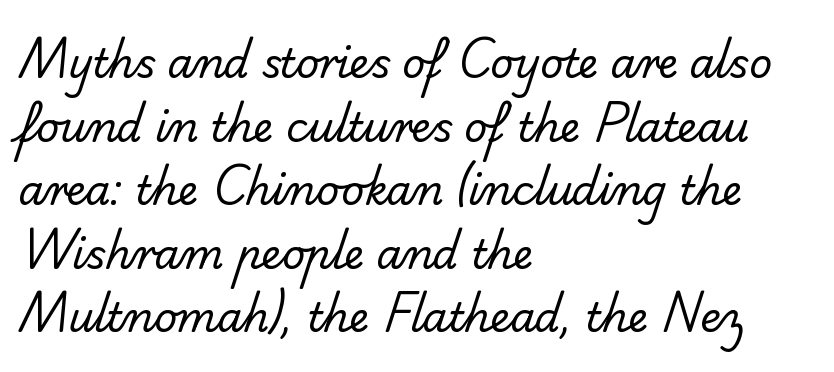
The image shows 40 px regular-weight sans-serif type; set left-aligned, normal line spacing (1.59x), normal letter spacing, not underlined; low stroke contrast and a small x-height.
